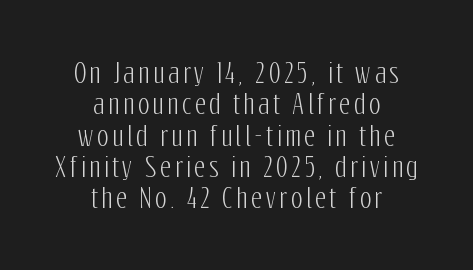
Does the lettering tilt? It doesn't — this is upright. The strip under each line holds only bare page. Line starts and ends both wander, symmetrically.
